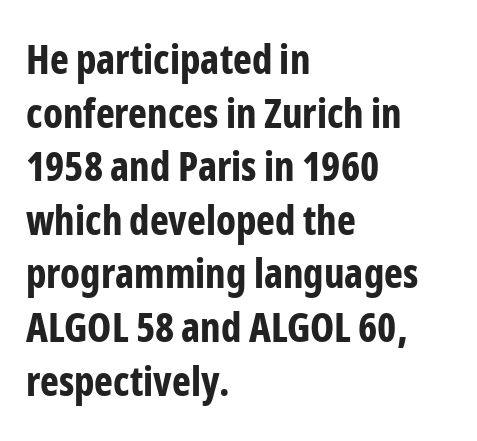
The image shows 40 px bold, condensed sans-serif type, upright; set left-aligned, normal line spacing (1.34x), normal letter spacing, not underlined; low stroke contrast and a medium x-height.
